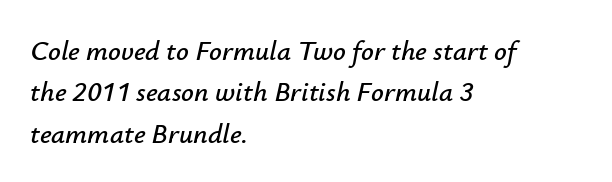
The space directly below the letters is spotless. The axis of the letterforms is tilted away from vertical. The letters sit at their default tracking, neither squeezed nor spread. Is there much room between lines? A standard amount, neither cramped nor airy. Character widths vary here, with narrow letters taking less room than wide ones.
